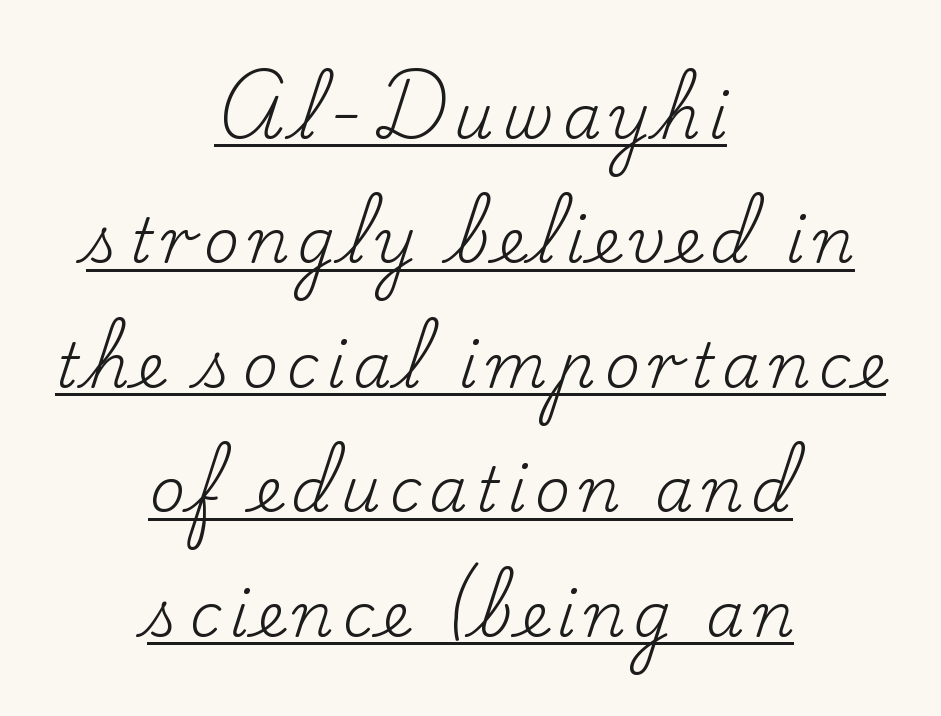
The image shows 61 px regular-weight serif type; set centered, loose line spacing (2.04x), underlined; low stroke contrast and a small x-height.
